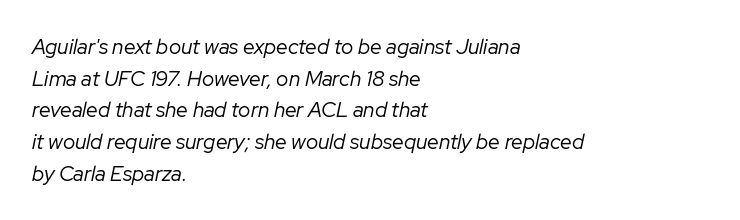
The vertical gap from one line to the next is medium. The space directly below the letters is spotless. The face looks like a standard text weight, possibly lighter. The lines in this sample share a left origin and differ only in where they stop. This sample uses an oblique cut, with every glyph tilted off the vertical. Observe the ordinary spacing: letters are neighbours, not strangers.
